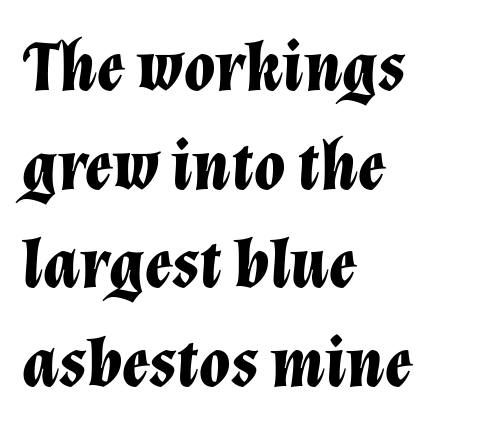
{"italic": "yes", "lean": "right", "slant_degrees": 12, "bold": "yes", "weight": "bold", "width": "normal", "stroke_contrast": "low", "x_height": "medium", "monospaced": "no", "underline": "no", "align": "left", "line_spacing": "normal", "line_spacing_ratio": 1.39, "letter_spacing": "normal", "letter_spacing_em": 0.0, "glyph_px": 71}
